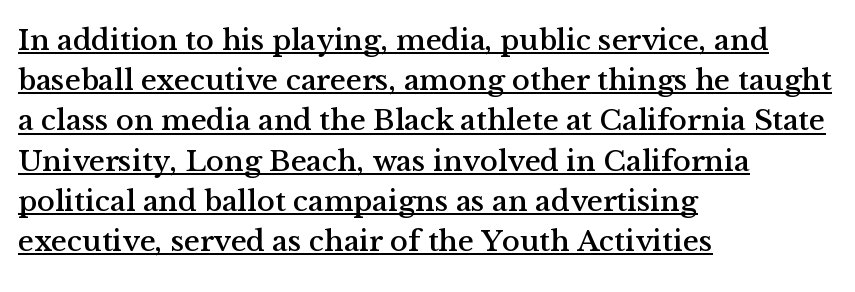
{"serif": "yes", "italic": "no", "width": "normal", "stroke_contrast": "medium", "x_height": "medium", "monospaced": "no", "underline": "yes", "align": "left", "line_spacing": "normal", "line_spacing_ratio": 1.34, "letter_spacing": "normal", "letter_spacing_em": 0.0, "glyph_px": 30}
